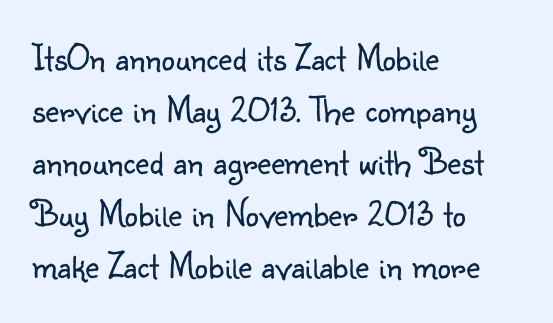
The image shows 38 px light sans-serif type, upright; set left-aligned, normal line spacing (1.37x), normal letter spacing, not underlined; low stroke contrast and a small x-height.
